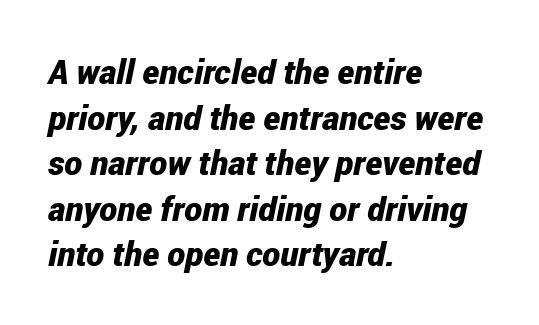
Is this a fixed-width face? No — the glyphs have proportional, varying widths. The passage shown is not underscored anywhere. Quick note: interline space is typical. These lines are set flush left with a ragged right edge. The typesetting leans heavy: a genuine bold.
